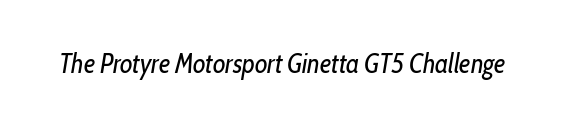
Compared with a typical body face, this is equally light or lighter still. The words here are not underlined. Each word holds together tightly as a unit, with standard inter-letter gaps. The rendering applies a slant to the glyphs.
